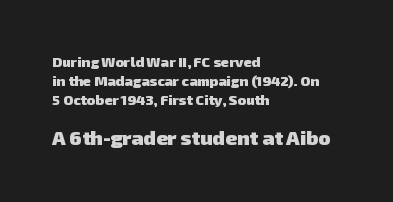
Visually the block forms a straight wall on the left and a jagged coastline on the right. The glyphs have the mass of a bold cut. Vertical spacing — default. Compare the two chunks: the lower has the greater cap height.
